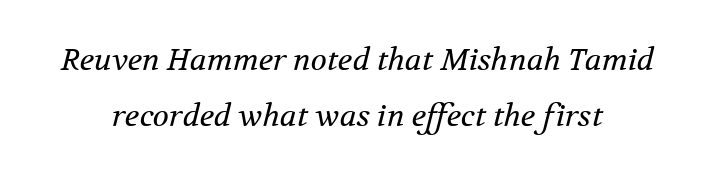
Q: Is the text bold? A: No.
Q: Is the text italic (slanted)? A: Yes, it leans right by about 12 degrees.
Q: Is the typeface a serif or a sans-serif typeface? A: Serif.
Q: Is the text underlined? A: No.
Q: How is the paragraph aligned? A: Centered.
Q: Is the spacing between letters normal or unusually wide? A: Normal.
Q: Width (condensed, normal, or wide)? A: Normal.
Q: Stroke contrast? A: Medium.
Q: x-height? A: Medium.
Q: Monospaced? A: No.
